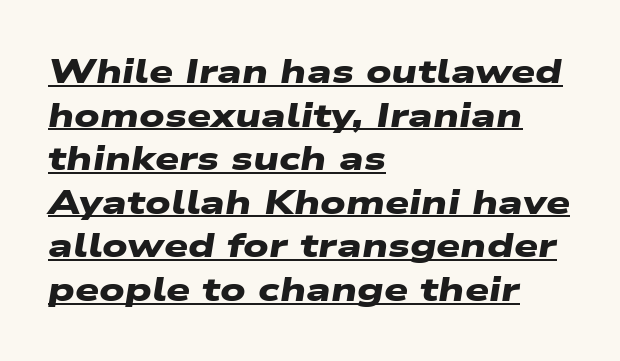
{"serif": "no", "bold": "yes", "weight": "heavy", "width": "wide", "stroke_contrast": "low", "x_height": "medium", "monospaced": "no", "underline": "yes", "align": "left", "line_spacing": "normal", "line_spacing_ratio": 1.28, "letter_spacing": "normal", "letter_spacing_em": 0.0, "glyph_px": 34}
